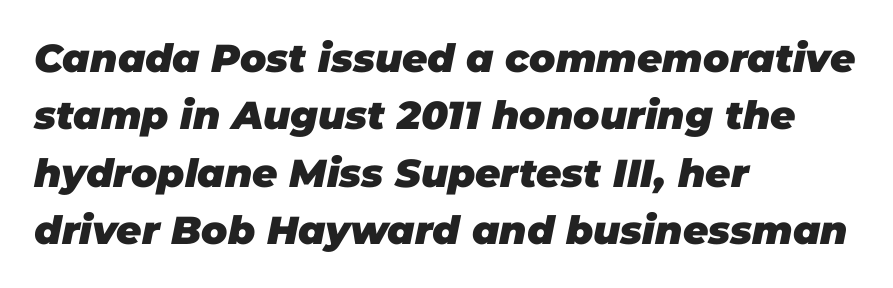
The image shows 39 px heavy type, italic (leaning right); set left-aligned, normal line spacing (1.47x), normal letter spacing, not underlined; low stroke contrast and a large x-height.
